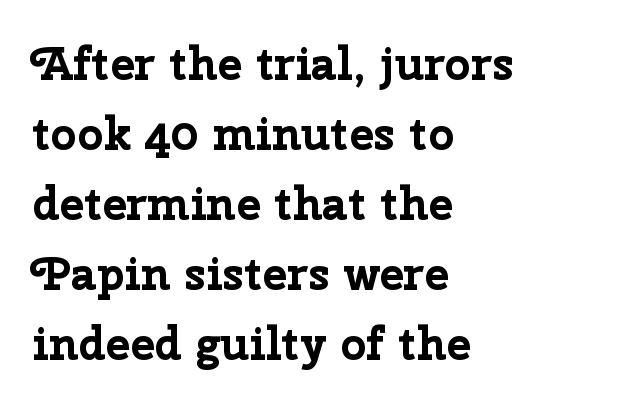
Q: Is the text bold? A: Yes.
Q: Is the text italic (slanted)? A: No, it is upright.
Q: Is the typeface a serif or a sans-serif typeface? A: Sans-serif.
Q: Is the text underlined? A: No.
Q: How is the paragraph aligned? A: Left-aligned.
Q: Is the spacing between letters normal or unusually wide? A: Normal.
Q: Is the spacing between lines tight, normal or loose? A: Normal.
Q: Width (condensed, normal, or wide)? A: Normal.
Q: Stroke contrast? A: Low.
Q: x-height? A: Medium.
Q: Monospaced? A: No.
